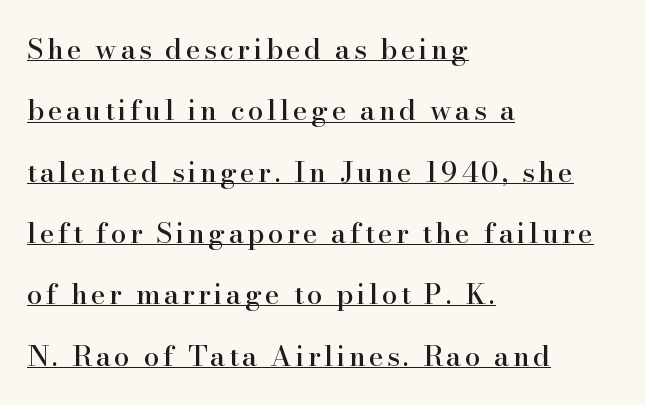
One glance says open: line gaps are wider than usual. The rendered words wear a rule along their underside. Stroke terminals: seriffed. Varying glyph widths throughout — classic text-font behaviour.
